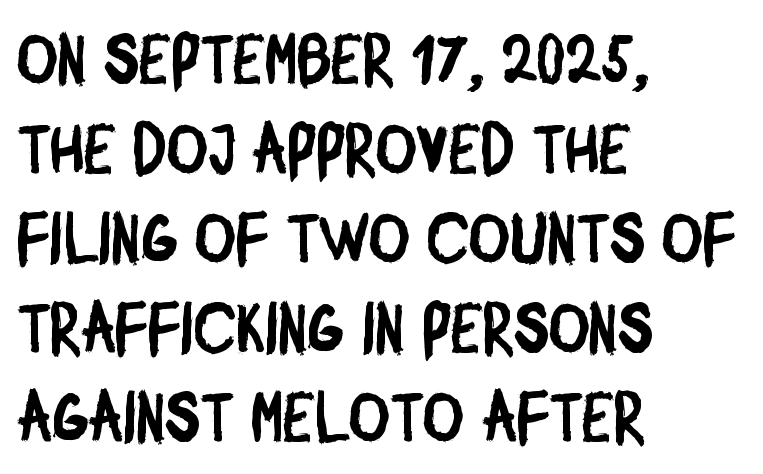
{"serif": "no", "width": "condensed", "stroke_contrast": "low", "x_height": "large", "monospaced": "no", "underline": "no", "align": "left", "line_spacing": "normal", "line_spacing_ratio": 1.28, "letter_spacing": "normal", "letter_spacing_em": 0.0, "glyph_px": 70}
